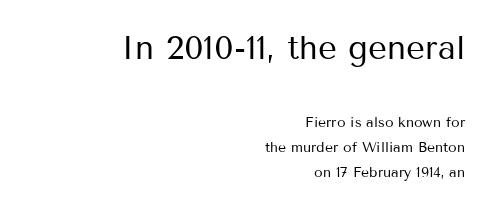
The image shows 33 px regular-weight sans-serif type, upright; set right-aligned, line spacing 1.8x, normal letter spacing, not underlined; the first (top) block is 2.36x larger; medium stroke contrast and a medium x-height.
